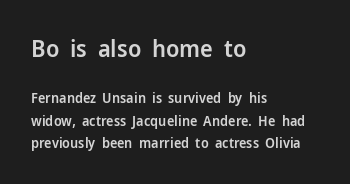
Q: Is the text bold? A: Semi-bold.
Q: Is the text italic (slanted)? A: No, it is upright.
Q: Is the text underlined? A: No.
Q: How is the paragraph aligned? A: Left-aligned.
Q: Is the spacing between letters normal or unusually wide? A: Normal.
Q: Is the spacing between lines tight, normal or loose? A: Normal.
Q: Which block of text is set in a larger size, the first (top) or the second (bottom)? A: The first (top) one.
